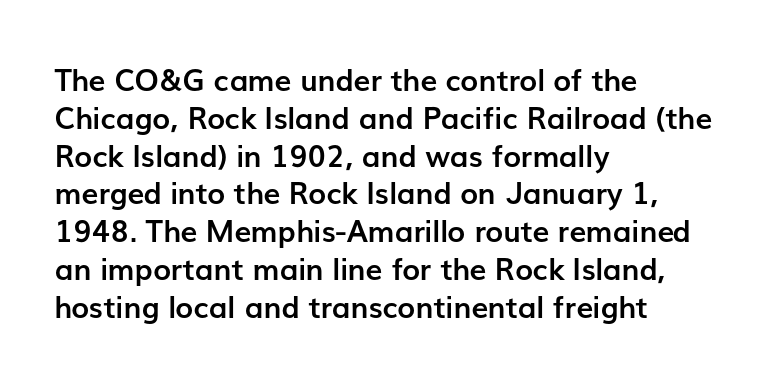
The letters advance in unequal steps, a hallmark of proportional type. Does the type have serifs? No, each stem ends abruptly. Set as a true bold cut, around the 700 mark. This rendering features lettering with no underline.
